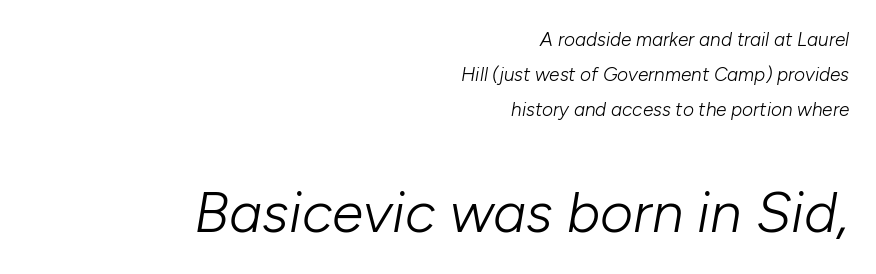
A student would notice the bottom passage is typeset larger than what precedes it. The rag falls on the left side of this text block. A quiet, ordinary-to-light weight characterises the typeface. Decoration check: the copy has no underline. Italic? Definitely — the glyphs are oblique. A typesetter would call this zero additional tracking.
